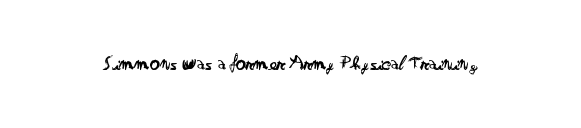
The image shows 20 px text type, upright; set normal letter spacing, not underlined.
